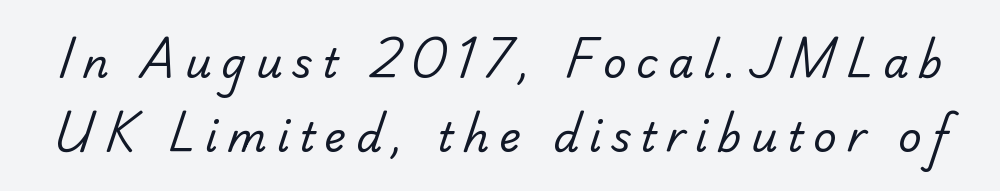
{"serif": "no", "bold": "no", "weight": "regular", "width": "normal", "stroke_contrast": "low", "x_height": "small", "monospaced": "no", "underline": "no", "line_spacing_ratio": 1.81, "letter_spacing": "wide", "letter_spacing_em": 0.24, "glyph_px": 41}
